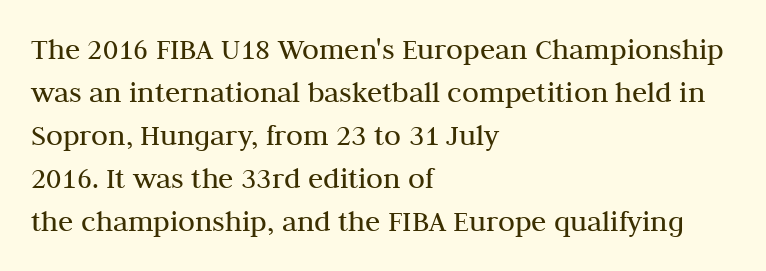
On a weight scale, this lands at 450 or below. The passage shown is not underscored anywhere. This sample uses a serif face. The face used here is proportionally spaced, like ordinary book or web type.
